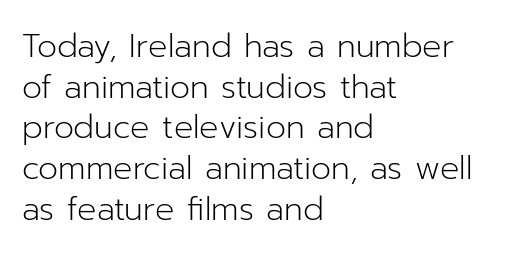
{"serif": "no", "italic": "no", "bold": "no", "weight": "light", "width": "normal", "stroke_contrast": "low", "x_height": "medium", "monospaced": "no", "underline": "no", "align": "left", "line_spacing": "normal", "line_spacing_ratio": 1.27, "letter_spacing": "normal", "letter_spacing_em": 0.0, "glyph_px": 32}
